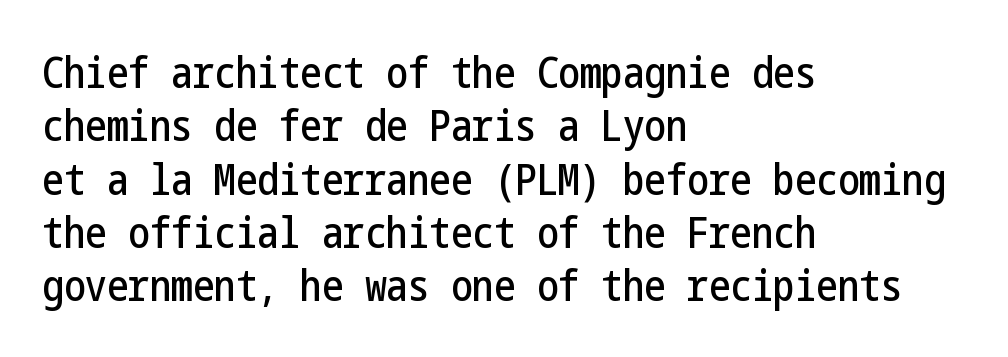
The image shows 43 px condensed sans-serif type, upright; set left-aligned, line spacing 1.24x, normal letter spacing, not underlined; low stroke contrast and a medium x-height.
